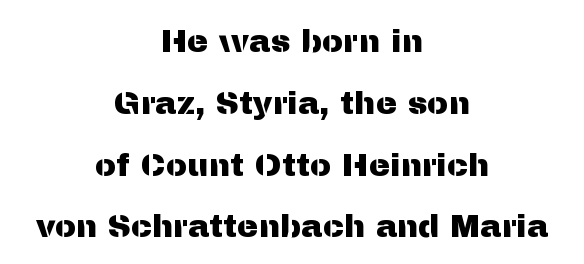
These lines are composed in type without serifs. How would I describe the line gaps? Wide and relaxed. Rule under the text: the space is simply empty. The type is set solid horizontally, with unmodified tracking. A roman cut, with each character standing at attention. Think of a printed novel: that variable character pitch is what you see here.
